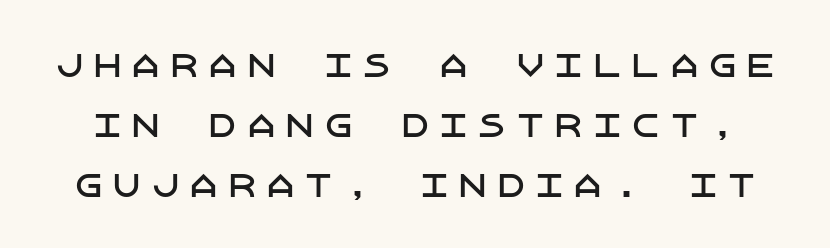
The image shows 31 px sans-serif type, upright; set loose line spacing (1.93x), unusually wide letter spacing (+0.24 em), not underlined; low stroke contrast and a large x-height.
